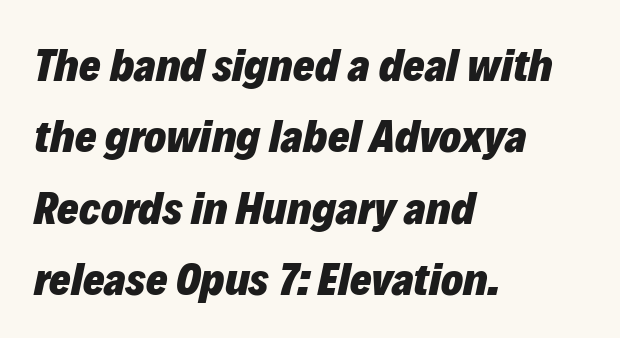
Q: Is the text bold? A: Yes.
Q: Is the text italic (slanted)? A: Yes, it leans right by about 12 degrees.
Q: Is the text underlined? A: No.
Q: How is the paragraph aligned? A: Left-aligned.
Q: Is the spacing between letters normal or unusually wide? A: Normal.
Q: Is the spacing between lines tight, normal or loose? A: Normal.
Q: Width (condensed, normal, or wide)? A: Normal.
Q: Stroke contrast? A: Low.
Q: x-height? A: Medium.
Q: Monospaced? A: No.
